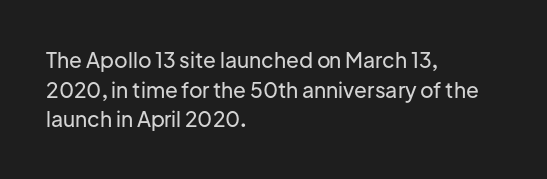
{"italic": "no", "underline": "no", "align": "left", "line_spacing": "normal", "line_spacing_ratio": 1.41, "letter_spacing": "normal", "letter_spacing_em": 0.0, "glyph_px": 21}
